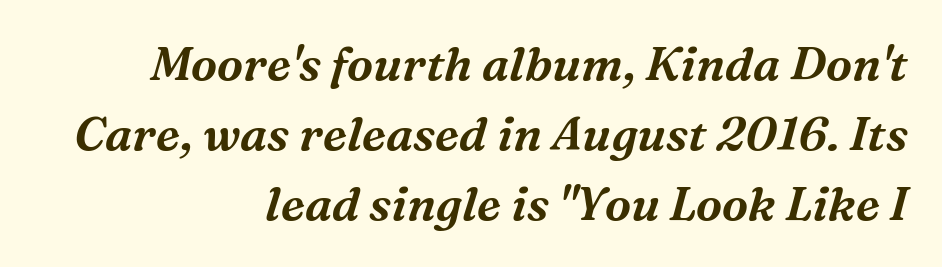
Q: Is the text italic (slanted)? A: Yes, it leans right by about 16 degrees.
Q: Is the typeface a serif or a sans-serif typeface? A: Serif.
Q: Is the text underlined? A: No.
Q: How is the paragraph aligned? A: Right-aligned.
Q: Is the spacing between letters normal or unusually wide? A: Normal.
Q: Is the spacing between lines tight, normal or loose? A: Normal.
Q: Width (condensed, normal, or wide)? A: Normal.
Q: Stroke contrast? A: Medium.
Q: x-height? A: Medium.
Q: Monospaced? A: No.
